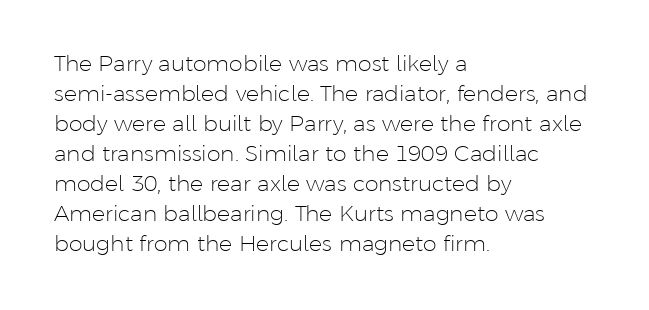
{"italic": "no", "bold": "no", "underline": "no", "align": "left", "line_spacing": "normal", "line_spacing_ratio": 1.36, "letter_spacing": "normal", "letter_spacing_em": 0.0, "glyph_px": 22}
